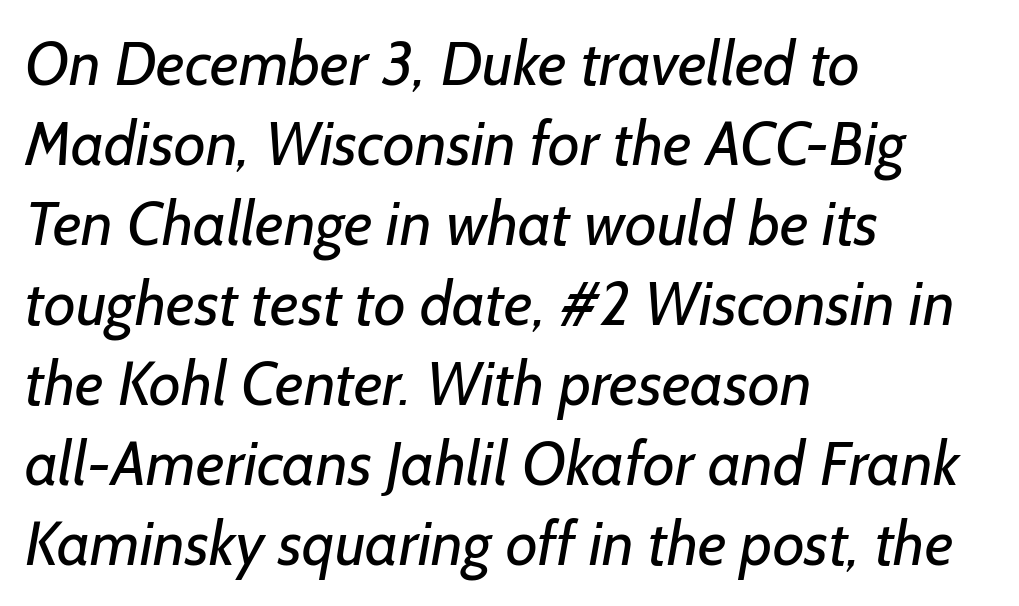
Q: Is the text bold? A: No.
Q: Is the typeface a serif or a sans-serif typeface? A: Sans-serif.
Q: Is the text underlined? A: No.
Q: How is the paragraph aligned? A: Left-aligned.
Q: Is the spacing between letters normal or unusually wide? A: Normal.
Q: Is the spacing between lines tight, normal or loose? A: Normal.
Q: Width (condensed, normal, or wide)? A: Normal.
Q: Stroke contrast? A: Low.
Q: x-height? A: Medium.
Q: Monospaced? A: No.
